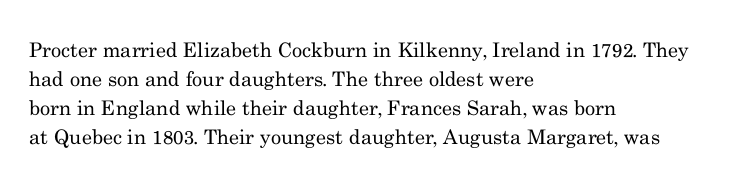
Q: Is the text bold? A: No.
Q: Is the text italic (slanted)? A: No, it is upright.
Q: Is the text underlined? A: No.
Q: How is the paragraph aligned? A: Left-aligned.
Q: Is the spacing between letters normal or unusually wide? A: Normal.
Q: Is the spacing between lines tight, normal or loose? A: Normal.
